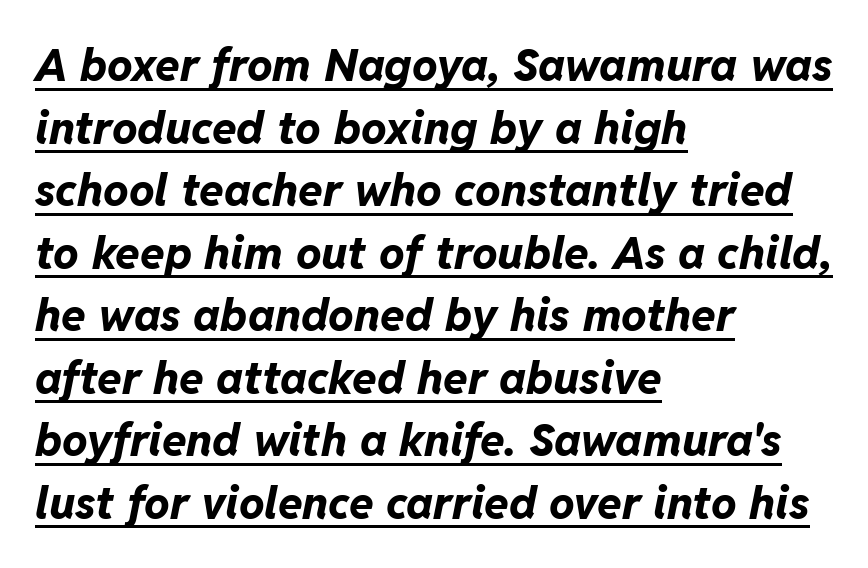
Each letter keeps its own natural width here, so spacing adapts to shape. Emphasis-style slanted type is in use. The rag falls on the right side of this text block. Leading matches the norm, producing a regular column. Compared with an ordinary text face, these strokes are far heavier — a full bold. These characters rest on top of a visible drawn line.
